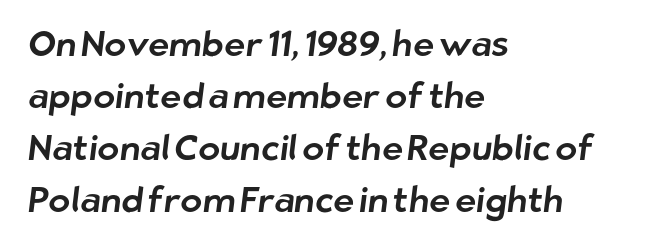
The image shows 36 px sans-serif type; set left-aligned, normal line spacing (1.44x), normal letter spacing, not underlined; low stroke contrast and a medium x-height.
